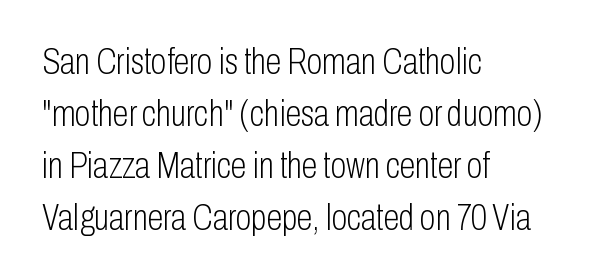
The image shows 36 px light, condensed sans-serif type, upright; set left-aligned, normal line spacing (1.44x), normal letter spacing, not underlined; low stroke contrast and a medium x-height.
